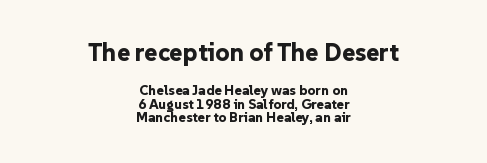
Q: Is the text bold? A: Yes.
Q: Is the text italic (slanted)? A: No, it is upright.
Q: Is the text underlined? A: No.
Q: How is the paragraph aligned? A: Centered.
Q: Is the spacing between letters normal or unusually wide? A: Normal.
Q: Is the spacing between lines tight, normal or loose? A: Tight.
Q: Which block of text is set in a larger size, the first (top) or the second (bottom)? A: The first (top) one.
